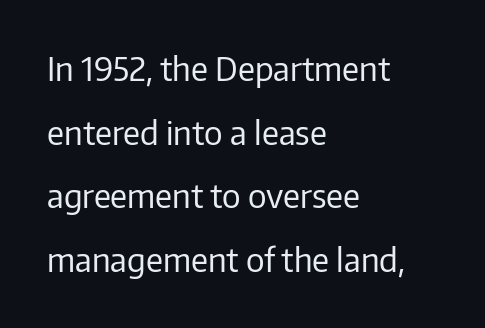
Anything drawn beneath the words? Only blank space. You could not count columns in this text — the font is proportionally spaced. The rendering uses a large line-height, opening up the rows. The specimen reads as upright at a glance. Alignment: flush left.
